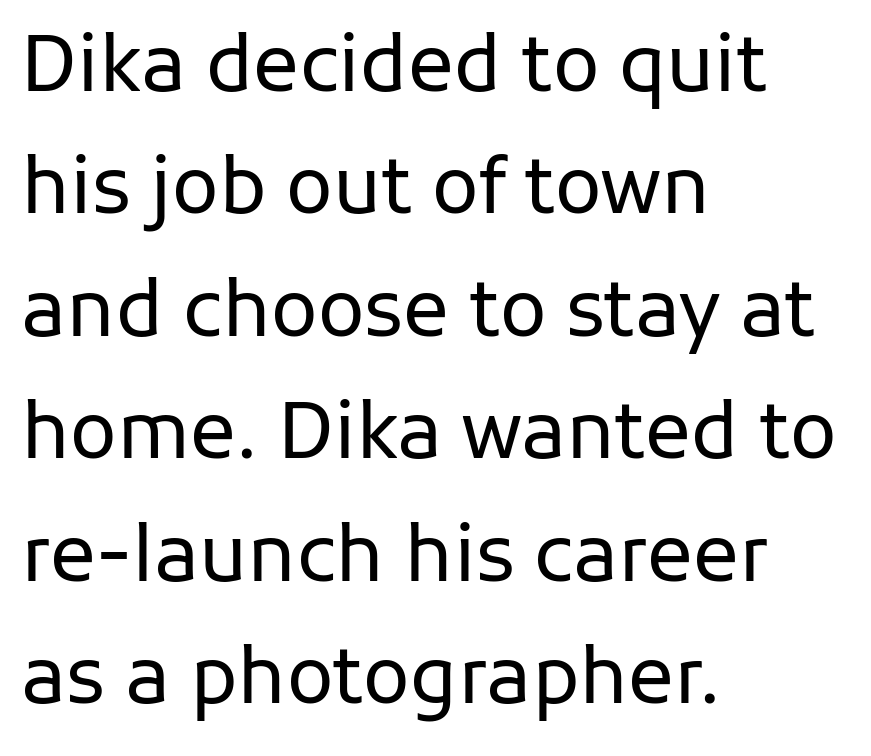
The image shows 77 px regular-weight sans-serif type, upright; set left-aligned, normal line spacing (1.59x), normal letter spacing, not underlined; low stroke contrast and a medium x-height.
